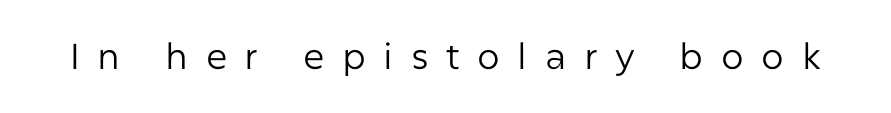
The letters advance in unequal steps, a hallmark of proportional type. Is the letter spacing exaggerated? Yes — the characters are pushed far apart. This rendering features lettering with no underline. These glyphs show unthickened strokes, regular width or finer. Every stem runs plumb, perpendicular to the baseline. The letters carry no serifs — their stems end cleanly without finishing strokes.
